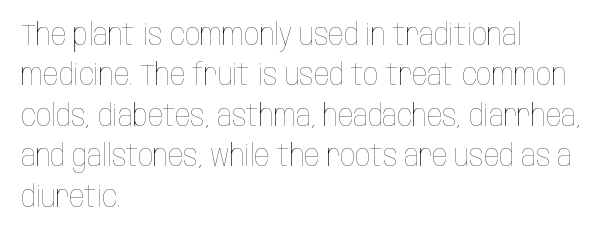
The image shows 30 px thin, condensed type, upright; set left-aligned, normal line spacing (1.35x), normal letter spacing, not underlined; low stroke contrast and a large x-height.
